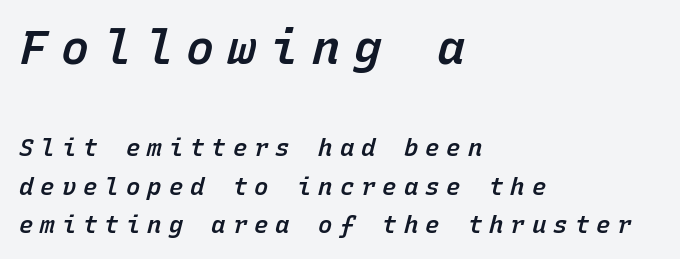
In terms of letterspacing, this is a distinctly airy, spread setting. Strokes here are thickened, but only to semibold level. Typesetter's note — upper block bumped up in size, lower block left smaller. These lines are rendered in a fixed-pitch font. Slant detected: the letters are inclined.
